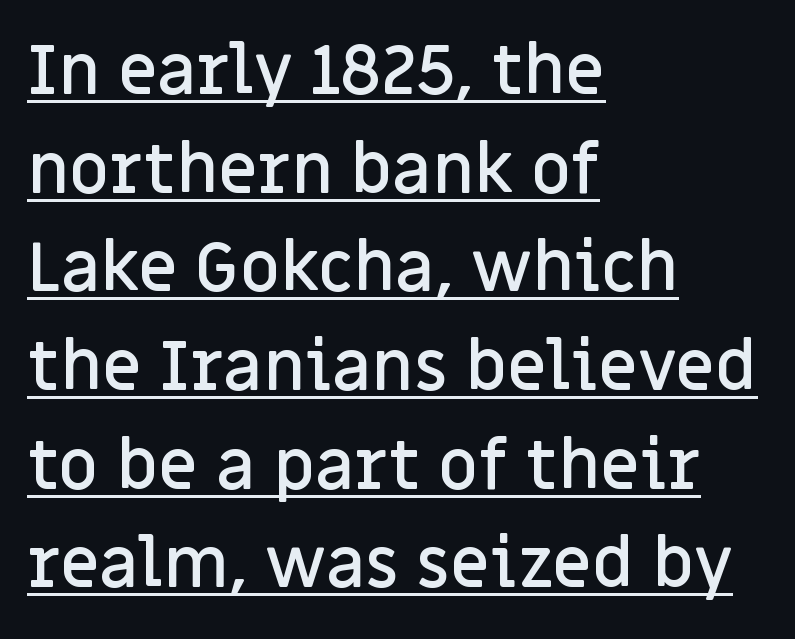
The image shows 69 px semibold sans-serif type, upright; set left-aligned, normal line spacing (1.43x), normal letter spacing, underlined; low stroke contrast and a large x-height.
